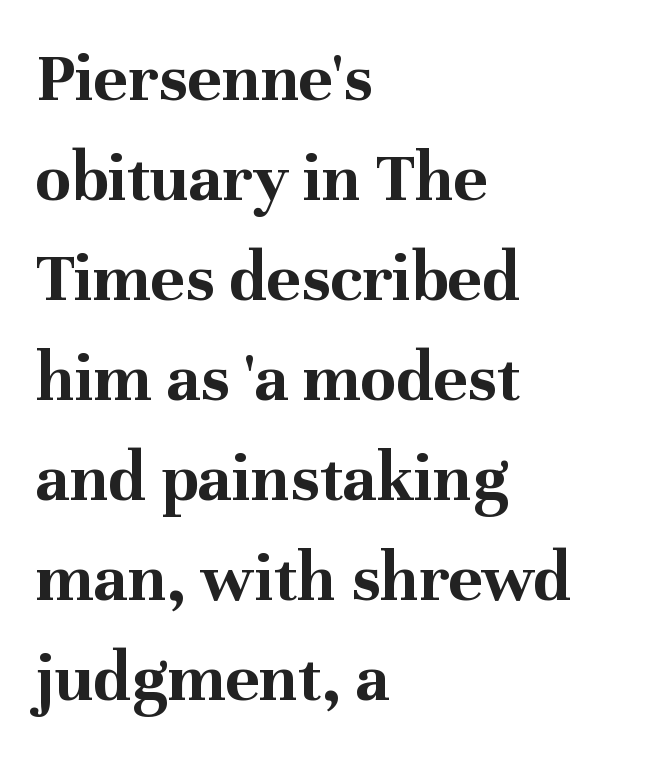
The image shows 72 px bold serif type, upright; set left-aligned, normal line spacing (1.39x), normal letter spacing, not underlined; medium stroke contrast and a medium x-height.
